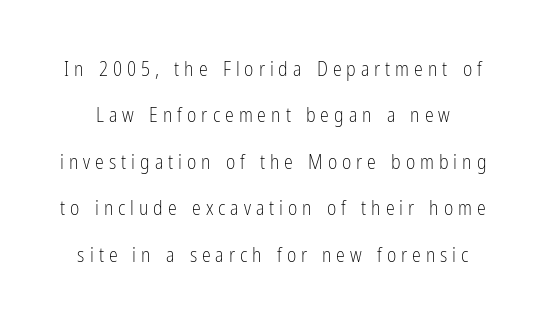
The image shows 20 px text type, upright; set loose line spacing (2.32x), unusually wide letter spacing (+0.25 em), not underlined.
